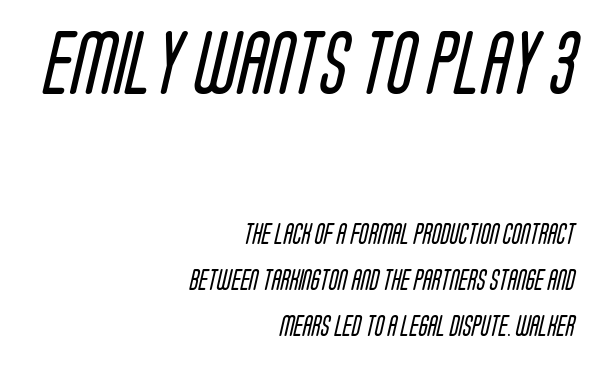
Q: Is the text bold? A: No.
Q: Is the typeface a serif or a sans-serif typeface? A: Sans-serif.
Q: Is the text underlined? A: No.
Q: How is the paragraph aligned? A: Right-aligned.
Q: Is the spacing between letters normal or unusually wide? A: Normal.
Q: Is the spacing between lines tight, normal or loose? A: Loose.
Q: Which block of text is set in a larger size, the first (top) or the second (bottom)? A: The first (top) one.
Q: Width (condensed, normal, or wide)? A: Condensed.
Q: Stroke contrast? A: Low.
Q: x-height? A: Large.
Q: Monospaced? A: No.
